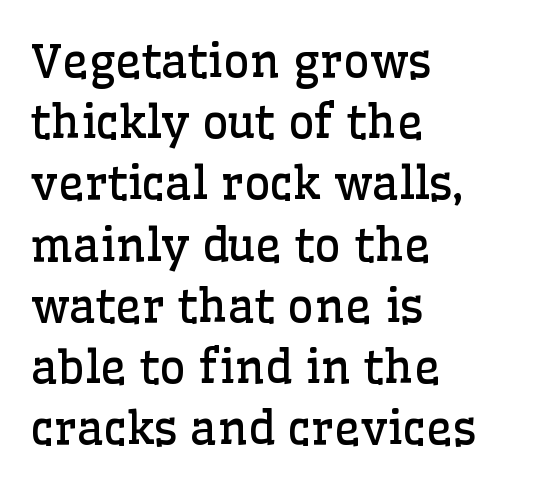
Do the characters align in a grid? No, the font is proportional. The vertical gap from one line to the next is medium. The letterforms sit at book weight or below. The typography opts for an upright posture over an oblique one. Where is the straight margin? On the left. These lines are composed in type with serifs.
